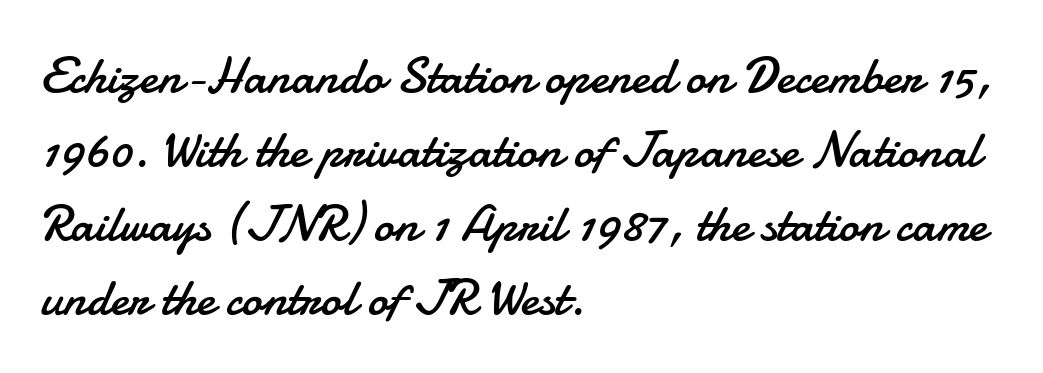
{"serif": "no", "bold": "no", "weight": "regular", "width": "normal", "stroke_contrast": "low", "x_height": "small", "monospaced": "no", "underline": "no", "align": "left", "line_spacing": "normal", "line_spacing_ratio": 1.45, "letter_spacing": "normal", "letter_spacing_em": 0.0, "glyph_px": 51}
